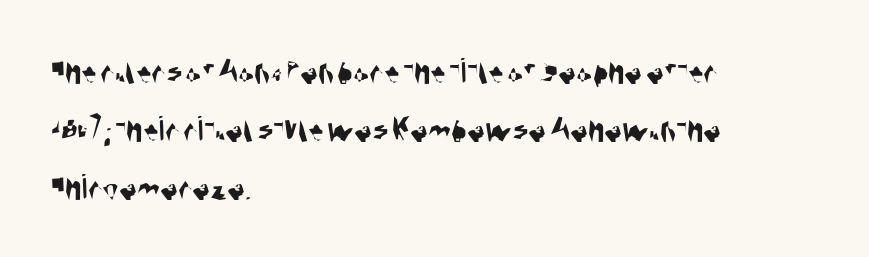
Q: Is the typeface a serif or a sans-serif typeface? A: Sans-serif.
Q: Is the text underlined? A: No.
Q: How is the paragraph aligned? A: Left-aligned.
Q: Is the spacing between letters normal or unusually wide? A: Normal.
Q: Is the spacing between lines tight, normal or loose? A: Normal.
Q: Width (condensed, normal, or wide)? A: Condensed.
Q: Stroke contrast? A: Medium.
Q: x-height? A: Large.
Q: Monospaced? A: No.
